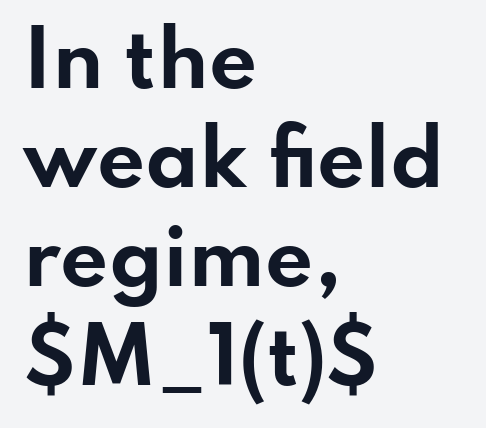
The image shows 75 px bold, wide sans-serif type, upright; set left-aligned, normal line spacing (1.32x), normal letter spacing, not underlined; low stroke contrast and a small x-height.
